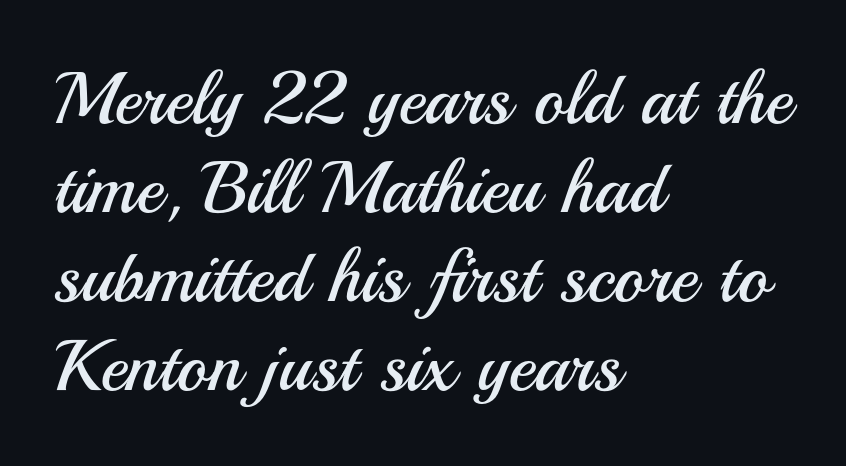
Unbolded letterforms with no extra heft. This sample has the flowing, uneven cadence of proportional lettering. Typographically, this falls in the sans-serif category. Anything drawn beneath the words? Only blank space. The gaps between neighbouring characters are ordinary and unremarkable.
